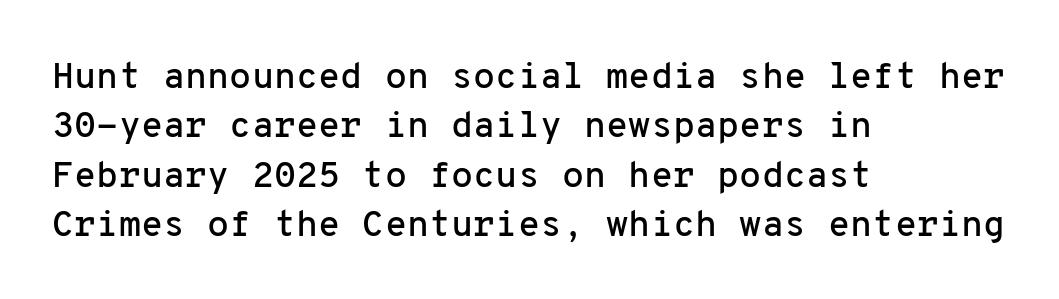
Q: Is the text italic (slanted)? A: No, it is upright.
Q: Is the typeface a serif or a sans-serif typeface? A: Sans-serif.
Q: Is the text underlined? A: No.
Q: How is the paragraph aligned? A: Left-aligned.
Q: Is the spacing between letters normal or unusually wide? A: Normal.
Q: Is the spacing between lines tight, normal or loose? A: Normal.
Q: Width (condensed, normal, or wide)? A: Normal.
Q: Stroke contrast? A: Low.
Q: x-height? A: Medium.
Q: Monospaced? A: Yes.
